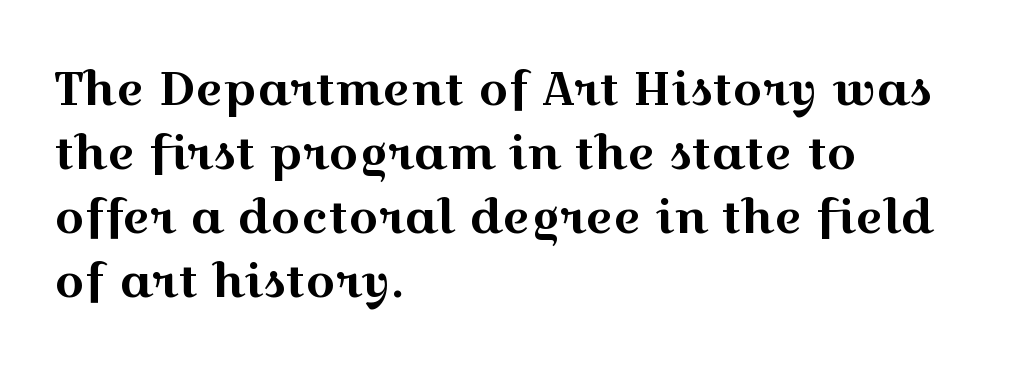
The image shows 47 px wide serif type, upright; set left-aligned, normal line spacing (1.36x), normal letter spacing, not underlined; a medium x-height.
